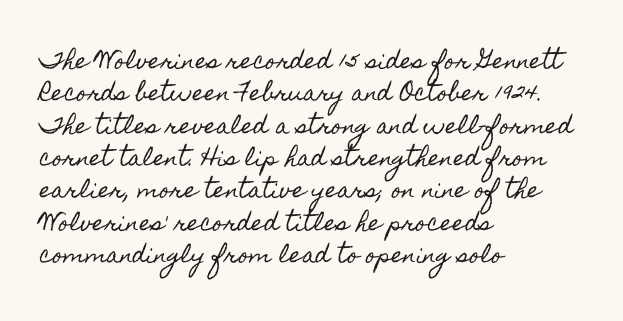
The image shows 21 px text type; set left-aligned, normal line spacing (1.54x), normal letter spacing, not underlined.
